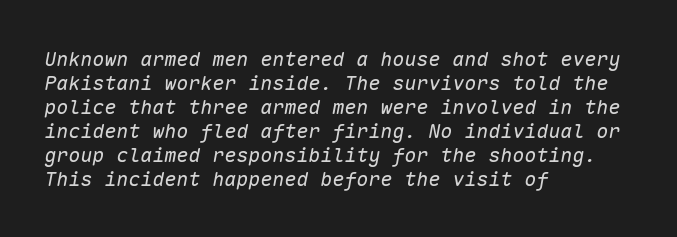
Q: Is the text bold? A: No.
Q: Is the text italic (slanted)? A: Yes, it leans right by about 10 degrees.
Q: Is the text underlined? A: No.
Q: How is the paragraph aligned? A: Left-aligned.
Q: Is the spacing between letters normal or unusually wide? A: Normal.
